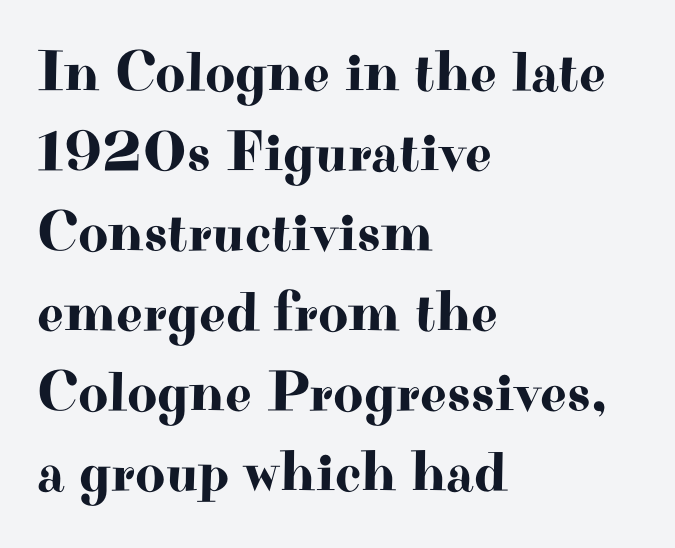
These lines keep a tight, regular rhythm from letter to letter. Whoever set this chose a conventional vertical rhythm. Note: serifs present on the glyphs. All the whitespace from short lines collects on the right.
